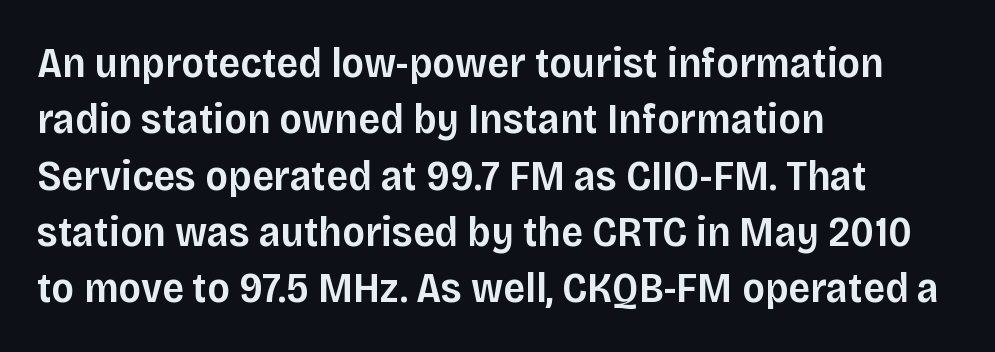
Q: Is the text bold? A: Semi-bold.
Q: Is the text italic (slanted)? A: No, it is upright.
Q: Is the typeface a serif or a sans-serif typeface? A: Sans-serif.
Q: Is the text underlined? A: No.
Q: How is the paragraph aligned? A: Left-aligned.
Q: Is the spacing between letters normal or unusually wide? A: Normal.
Q: Is the spacing between lines tight, normal or loose? A: Normal.
Q: Width (condensed, normal, or wide)? A: Normal.
Q: Stroke contrast? A: Low.
Q: x-height? A: Large.
Q: Monospaced? A: No.
